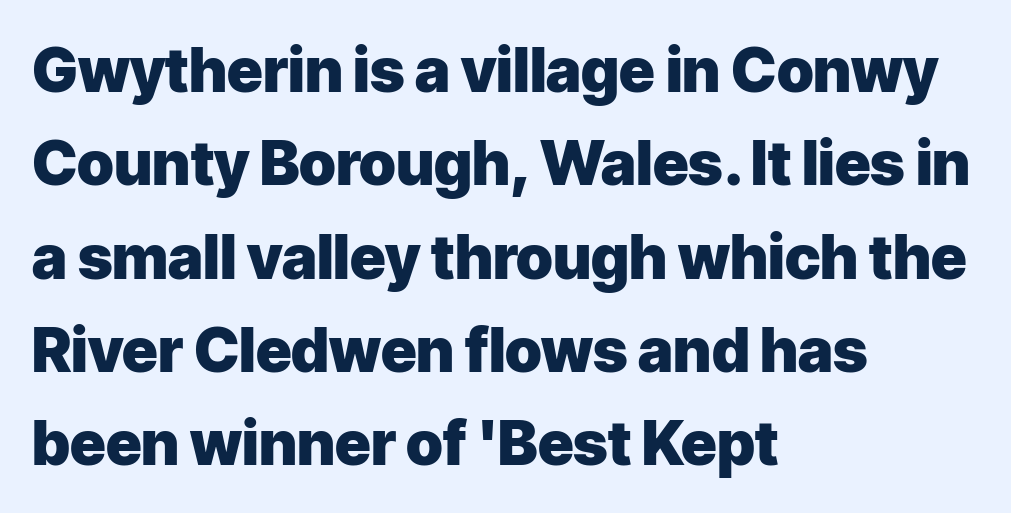
The text block is weighted toward the left margin, trailing off unevenly rightward. Line spacing here is normal. Character widths vary here, with narrow letters taking less room than wide ones. Weight: bold. Note: no serifs on the glyphs.
